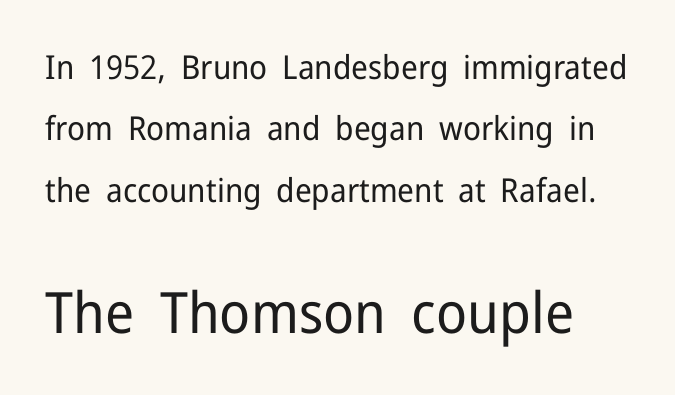
Q: Is the text bold? A: No.
Q: Is the text italic (slanted)? A: No, it is upright.
Q: Is the typeface a serif or a sans-serif typeface? A: Sans-serif.
Q: Is the text underlined? A: No.
Q: Is the spacing between letters normal or unusually wide? A: Normal.
Q: Which block of text is set in a larger size, the first (top) or the second (bottom)? A: The second (bottom) one.
Q: Width (condensed, normal, or wide)? A: Normal.
Q: Stroke contrast? A: Low.
Q: x-height? A: Medium.
Q: Monospaced? A: No.
